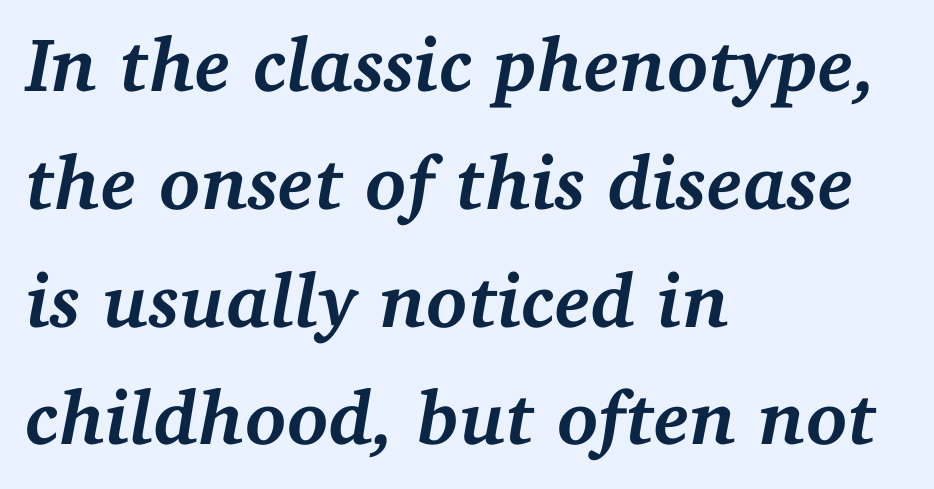
{"serif": "yes", "italic": "yes", "lean": "right", "slant_degrees": 11, "bold": "yes", "weight": "semibold", "width": "normal", "stroke_contrast": "medium", "x_height": "medium", "monospaced": "no", "underline": "no", "align": "left", "line_spacing": "normal", "line_spacing_ratio": 1.55, "letter_spacing": "normal", "letter_spacing_em": 0.0, "glyph_px": 76}
